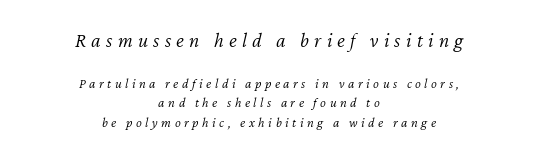
Q: Is the text bold? A: No.
Q: Is the text italic (slanted)? A: Yes, it leans right by about 12 degrees.
Q: Is the text underlined? A: No.
Q: How is the paragraph aligned? A: Centered.
Q: Is the spacing between letters normal or unusually wide? A: Unusually wide.
Q: Is the spacing between lines tight, normal or loose? A: Normal.
Q: Which block of text is set in a larger size, the first (top) or the second (bottom)? A: The first (top) one.
